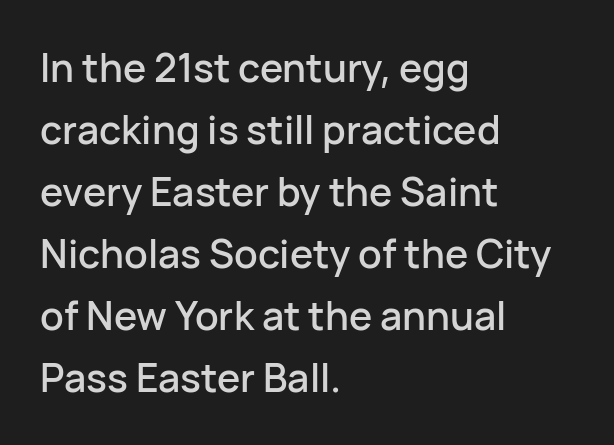
{"serif": "no", "italic": "no", "width": "normal", "stroke_contrast": "low", "x_height": "medium", "monospaced": "no", "underline": "no", "align": "left", "line_spacing": "normal", "line_spacing_ratio": 1.59, "letter_spacing": "normal", "letter_spacing_em": 0.0, "glyph_px": 39}
